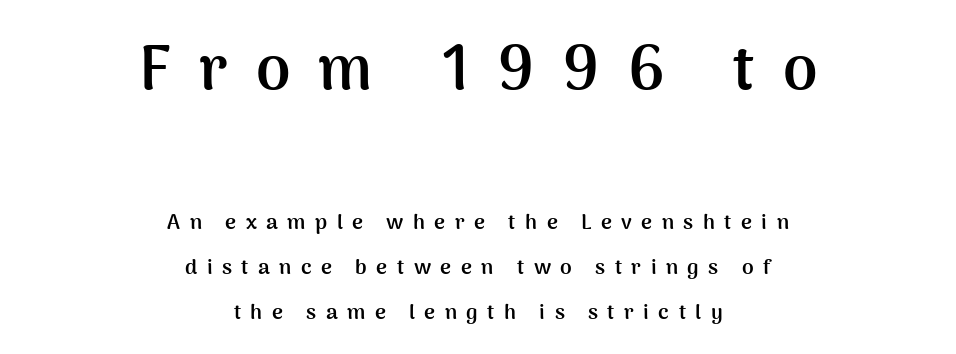
Q: Is the text bold? A: Yes.
Q: Is the text italic (slanted)? A: No, it is upright.
Q: Is the typeface a serif or a sans-serif typeface? A: Sans-serif.
Q: Is the text underlined? A: No.
Q: How is the paragraph aligned? A: Centered.
Q: Is the spacing between letters normal or unusually wide? A: Unusually wide.
Q: Is the spacing between lines tight, normal or loose? A: Loose.
Q: Which block of text is set in a larger size, the first (top) or the second (bottom)? A: The first (top) one.
Q: Width (condensed, normal, or wide)? A: Normal.
Q: Stroke contrast? A: Medium.
Q: x-height? A: Medium.
Q: Monospaced? A: No.
